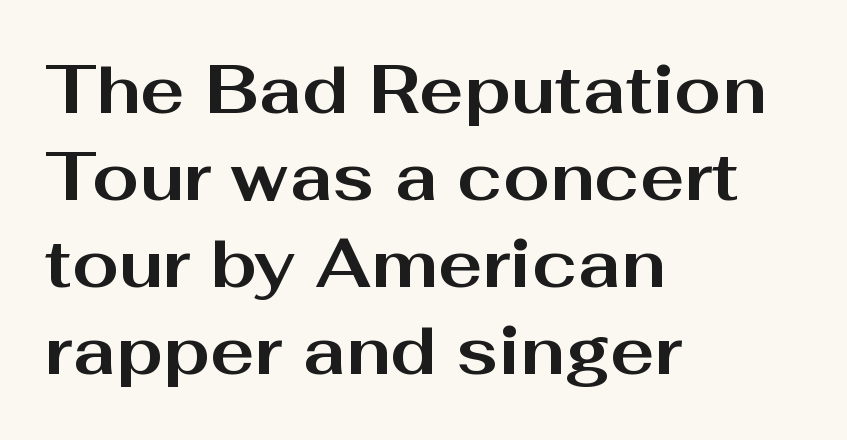
A typesetter would call this proportional, since set widths differ per character. Is there any slant? The stems are plumb. This is sans-serif lettering, the kind often seen on screens and signage. The typesetter chose a ragged-right arrangement here.
